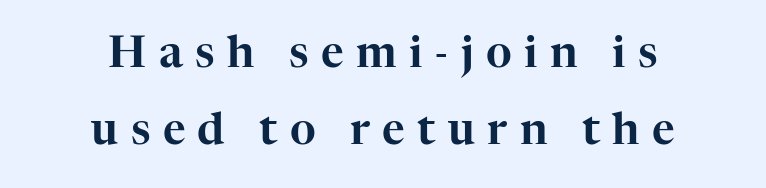
The image shows 44 px serif type, upright; set centered, line spacing 1.74x, unusually wide letter spacing (+0.28 em), not underlined; high stroke contrast and a medium x-height.
